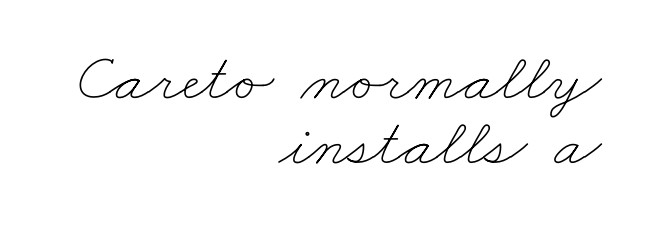
{"bold": "no", "weight": "thin", "width": "wide", "stroke_contrast": "low", "x_height": "small", "monospaced": "no", "underline": "no", "align": "right", "line_spacing": "tight", "line_spacing_ratio": 0.96, "letter_spacing": "normal", "letter_spacing_em": 0.0, "glyph_px": 68}
